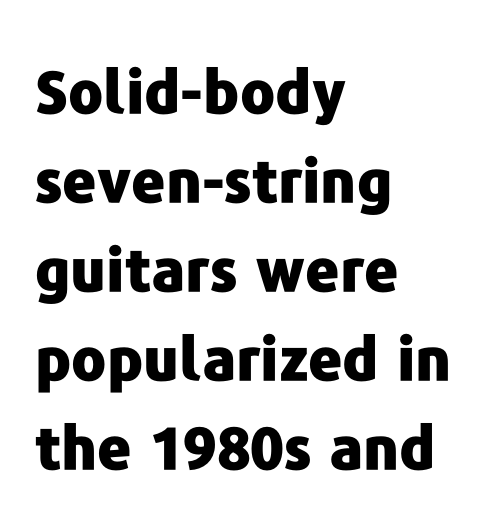
The image shows 59 px heavy sans-serif type, upright; set left-aligned, normal line spacing (1.51x), normal letter spacing, not underlined; low stroke contrast and a medium x-height.
